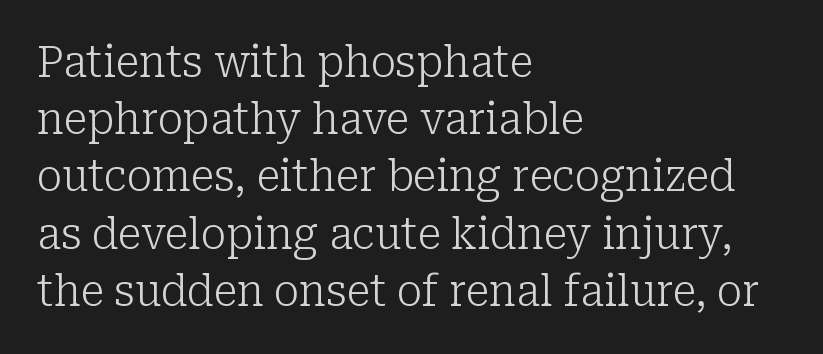
The rendering anchors every line to the left-hand side. Posture: vertical. This sample uses plain, unmodified letter spacing. The lines sit at an ordinary, default distance from one another. Stroke terminals: seriffed. The passage shown is typed in a proportional face where columns would drift.
